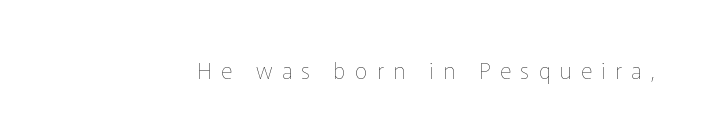
The image shows 22 px text type, upright; set unusually wide letter spacing (+0.43 em), not underlined.
